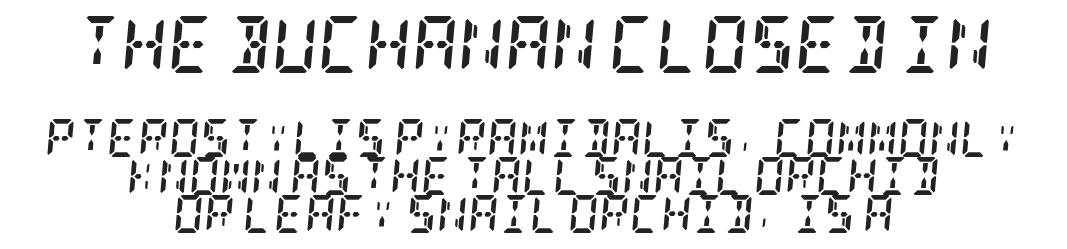
{"serif": "yes", "italic": "yes", "lean": "right", "slant_degrees": 5, "bold": "yes", "weight": "semibold", "width": "condensed", "stroke_contrast": "low", "x_height": "large", "underline": "no", "align": "center", "line_spacing": "tight", "line_spacing_ratio": 1.0, "letter_spacing": "normal", "letter_spacing_em": 0.0, "larger_block": "first", "size_ratio": 1.5, "glyph_px": 57}
